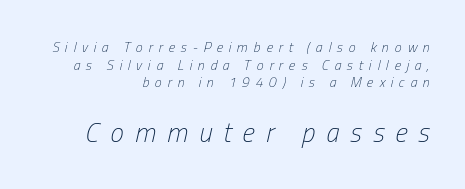
{"italic": "yes", "lean": "right", "slant_degrees": 13, "bold": "no", "underline": "no", "align": "right", "line_spacing": "normal", "line_spacing_ratio": 1.26, "letter_spacing": "wide", "letter_spacing_em": 0.41, "larger_block": "second", "size_ratio": 1.93, "glyph_px": 27}
